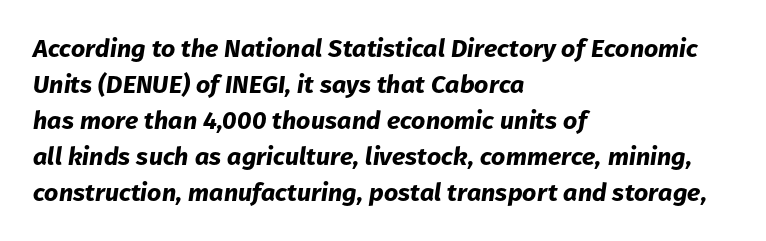
Q: Is the text bold? A: Yes.
Q: Is the text italic (slanted)? A: Yes, it leans right by about 8 degrees.
Q: Is the text underlined? A: No.
Q: How is the paragraph aligned? A: Left-aligned.
Q: Is the spacing between letters normal or unusually wide? A: Normal.
Q: Is the spacing between lines tight, normal or loose? A: Normal.
